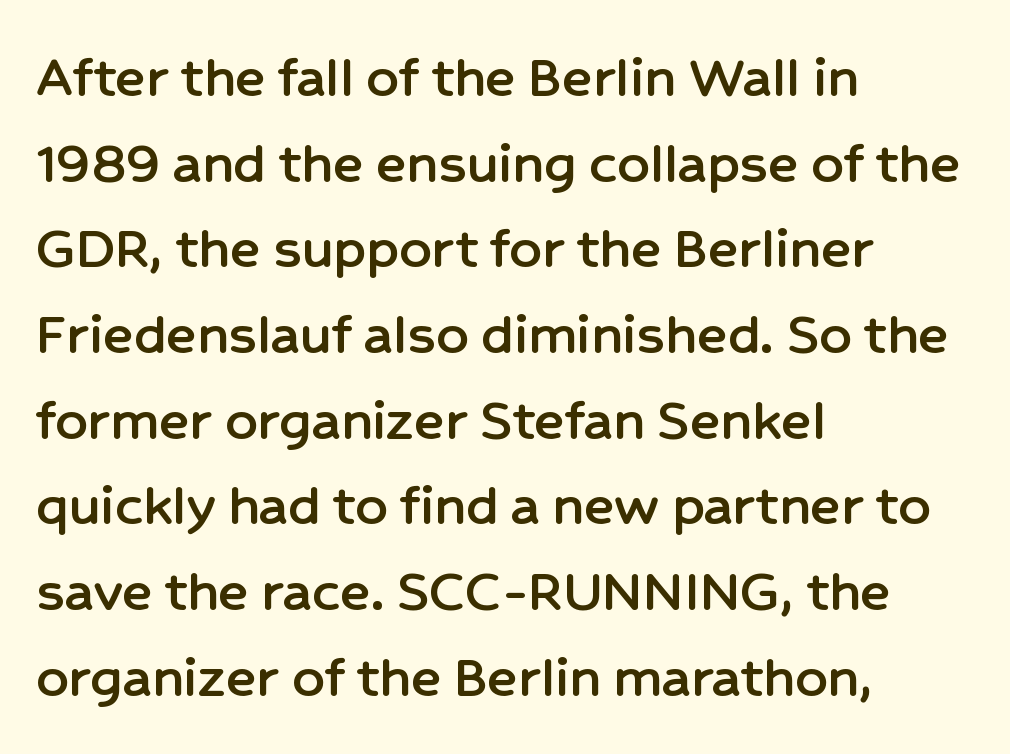
Q: Is the text italic (slanted)? A: No, it is upright.
Q: Is the typeface a serif or a sans-serif typeface? A: Sans-serif.
Q: Is the text underlined? A: No.
Q: How is the paragraph aligned? A: Left-aligned.
Q: Is the spacing between letters normal or unusually wide? A: Normal.
Q: Is the spacing between lines tight, normal or loose? A: Normal.
Q: Width (condensed, normal, or wide)? A: Normal.
Q: Stroke contrast? A: Low.
Q: x-height? A: Medium.
Q: Monospaced? A: No.
